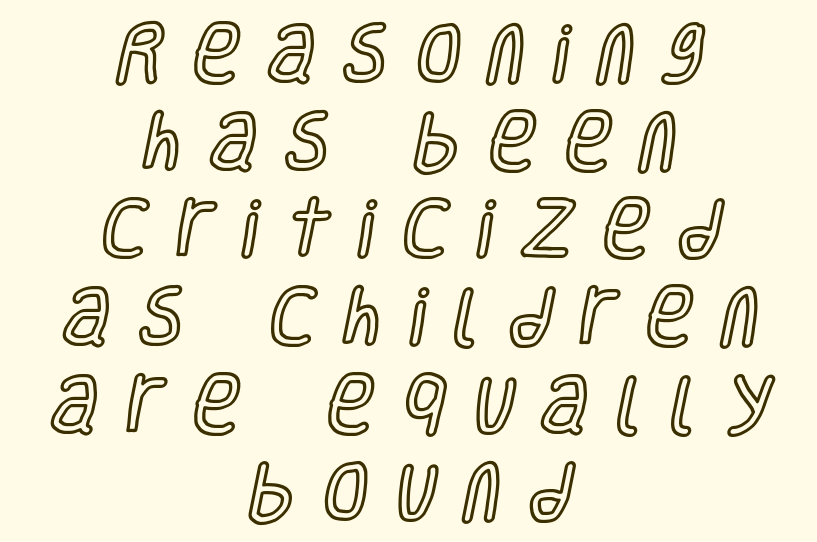
The image shows 64 px condensed type; set centered, normal line spacing (1.37x), unusually wide letter spacing (+0.45 em), not underlined; a large x-height.
